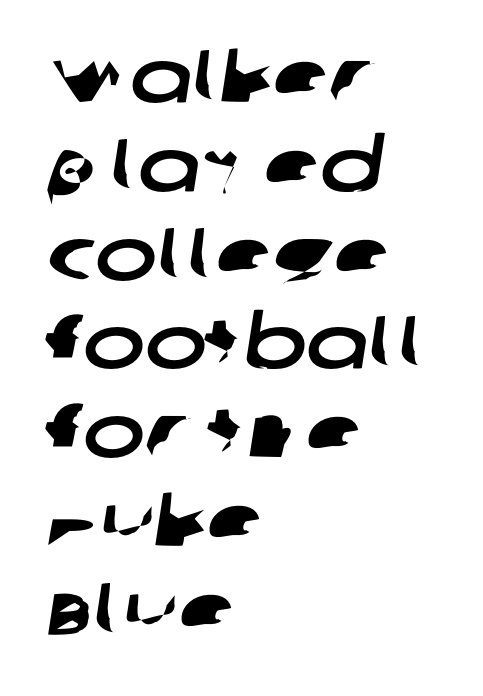
Type style note: lacks serifs. No extra tracking has been applied to these lines. Check under the words: just untouched page. Do the characters align in a grid? No, the font is proportional.
